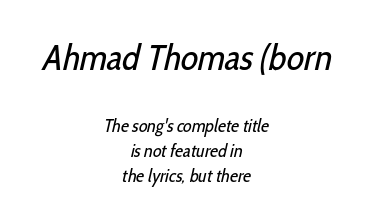
Q: Is the text bold? A: No.
Q: Is the typeface a serif or a sans-serif typeface? A: Sans-serif.
Q: Is the text underlined? A: No.
Q: How is the paragraph aligned? A: Centered.
Q: Is the spacing between letters normal or unusually wide? A: Normal.
Q: Is the spacing between lines tight, normal or loose? A: Normal.
Q: Which block of text is set in a larger size, the first (top) or the second (bottom)? A: The first (top) one.
Q: Width (condensed, normal, or wide)? A: Condensed.
Q: Stroke contrast? A: Low.
Q: x-height? A: Medium.
Q: Monospaced? A: No.
